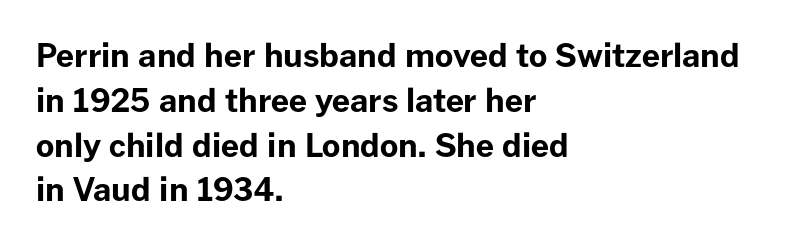
{"serif": "no", "italic": "no", "bold": "yes", "weight": "bold", "width": "normal", "stroke_contrast": "low", "x_height": "medium", "monospaced": "no", "underline": "no", "align": "left", "line_spacing": "normal", "line_spacing_ratio": 1.4, "letter_spacing": "normal", "letter_spacing_em": 0.0, "glyph_px": 32}
